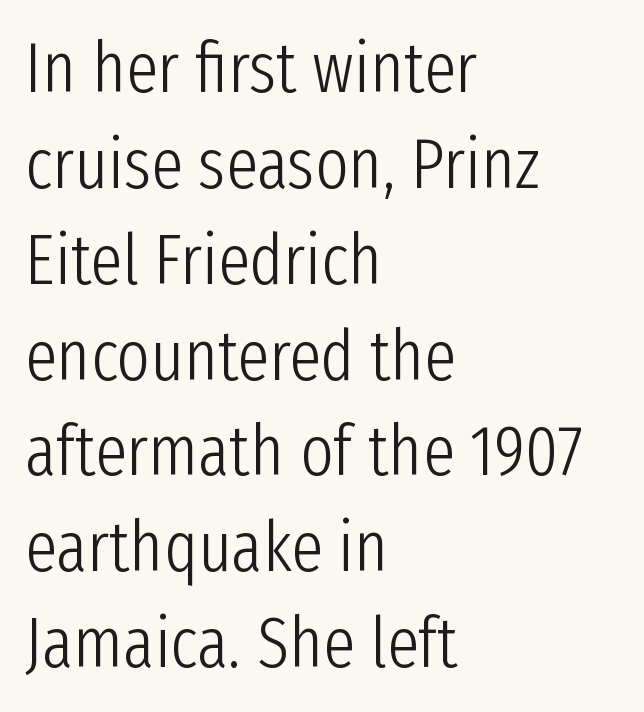
Q: Is the text bold? A: No.
Q: Is the text italic (slanted)? A: No, it is upright.
Q: Is the typeface a serif or a sans-serif typeface? A: Sans-serif.
Q: Is the text underlined? A: No.
Q: How is the paragraph aligned? A: Left-aligned.
Q: Is the spacing between letters normal or unusually wide? A: Normal.
Q: Is the spacing between lines tight, normal or loose? A: Normal.
Q: Width (condensed, normal, or wide)? A: Condensed.
Q: Stroke contrast? A: Low.
Q: x-height? A: Medium.
Q: Monospaced? A: No.
